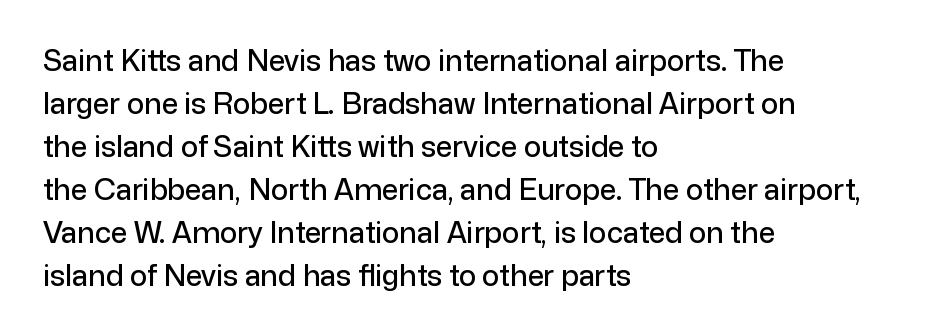
Q: Is the text italic (slanted)? A: No, it is upright.
Q: Is the typeface a serif or a sans-serif typeface? A: Sans-serif.
Q: Is the text underlined? A: No.
Q: How is the paragraph aligned? A: Left-aligned.
Q: Is the spacing between letters normal or unusually wide? A: Normal.
Q: Is the spacing between lines tight, normal or loose? A: Normal.
Q: Width (condensed, normal, or wide)? A: Normal.
Q: Stroke contrast? A: Low.
Q: x-height? A: Medium.
Q: Monospaced? A: No.
